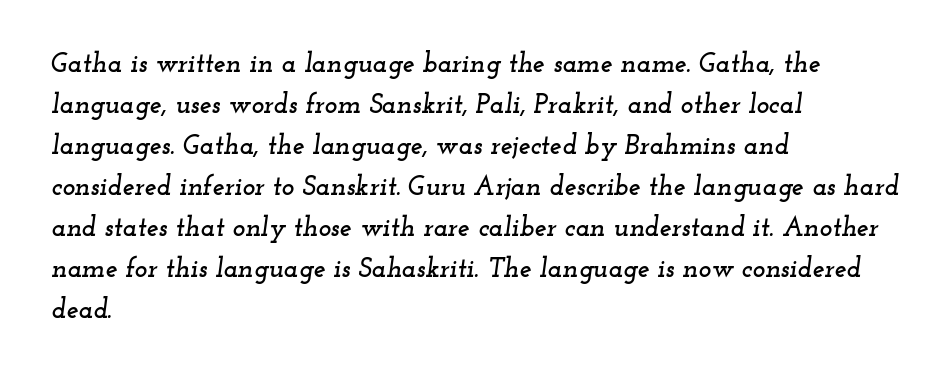
{"italic": "yes", "lean": "right", "slant_degrees": 12, "underline": "no", "align": "left", "line_spacing": "normal", "line_spacing_ratio": 1.52, "letter_spacing": "normal", "letter_spacing_em": 0.0, "glyph_px": 27}
